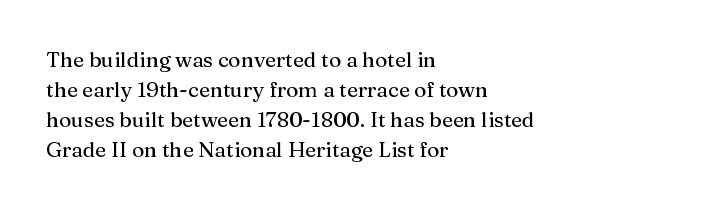
The image shows 21 px text type, upright; set left-aligned, normal line spacing (1.43x), normal letter spacing, not underlined.
